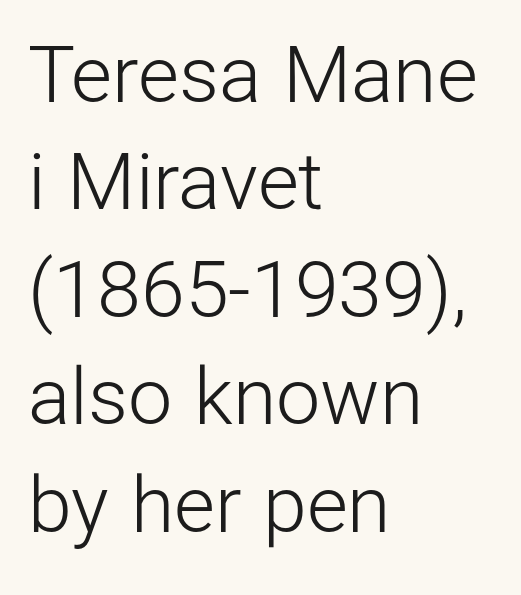
Typeset ragged right — the left edge is the straight one. The lines sit at an ordinary, default distance from one another. Here the glyphs are tracked normally, forming tight word shapes. The typography opts for an upright posture over an oblique one. The rendering uses natural spacing where letterforms have individual widths.
